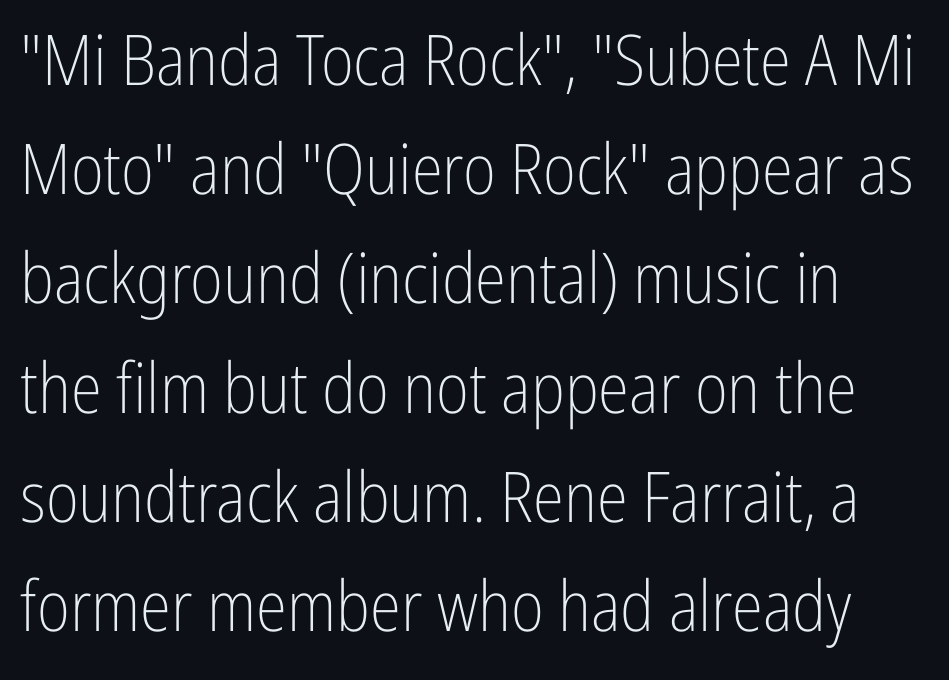
The image shows 70 px light, condensed sans-serif type, upright; set normal line spacing (1.56x), normal letter spacing, not underlined; low stroke contrast and a medium x-height.
